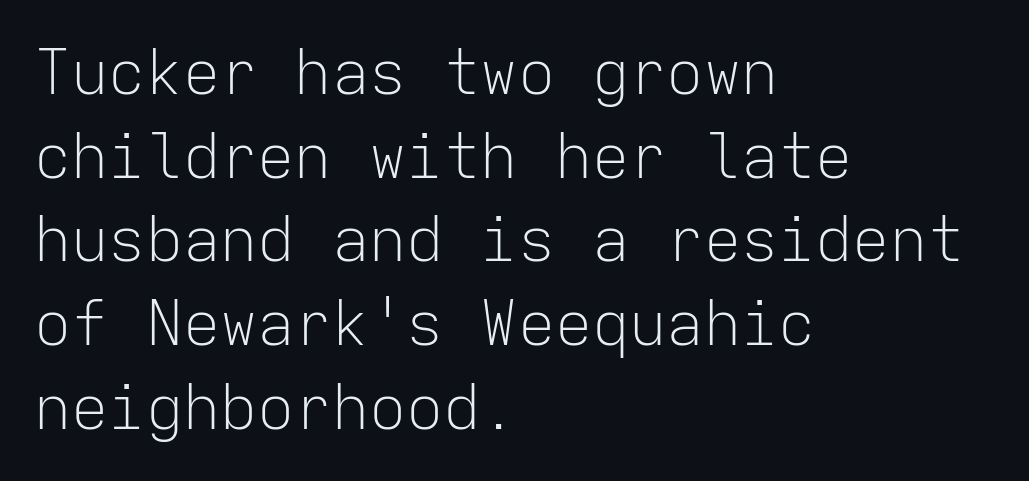
{"serif": "no", "italic": "no", "bold": "no", "weight": "light", "width": "normal", "stroke_contrast": "low", "x_height": "medium", "monospaced": "yes", "underline": "no", "align": "left", "line_spacing": "normal", "line_spacing_ratio": 1.35, "letter_spacing": "normal", "letter_spacing_em": 0.0, "glyph_px": 62}
